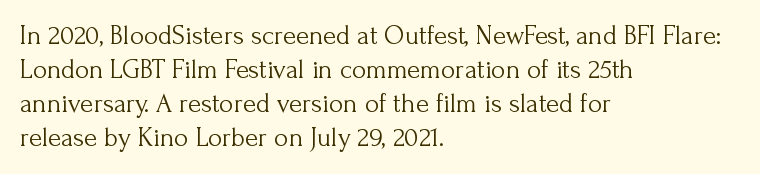
Q: Is the text bold? A: No.
Q: Is the text italic (slanted)? A: No, it is upright.
Q: Is the text underlined? A: No.
Q: How is the paragraph aligned? A: Left-aligned.
Q: Is the spacing between letters normal or unusually wide? A: Normal.
Q: Is the spacing between lines tight, normal or loose? A: Normal.
